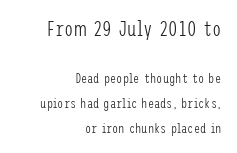
{"italic": "no", "bold": "no", "underline": "no", "align": "right", "line_spacing_ratio": 1.77, "letter_spacing": "normal", "letter_spacing_em": 0.0, "larger_block": "first", "size_ratio": 1.5, "glyph_px": 21}
